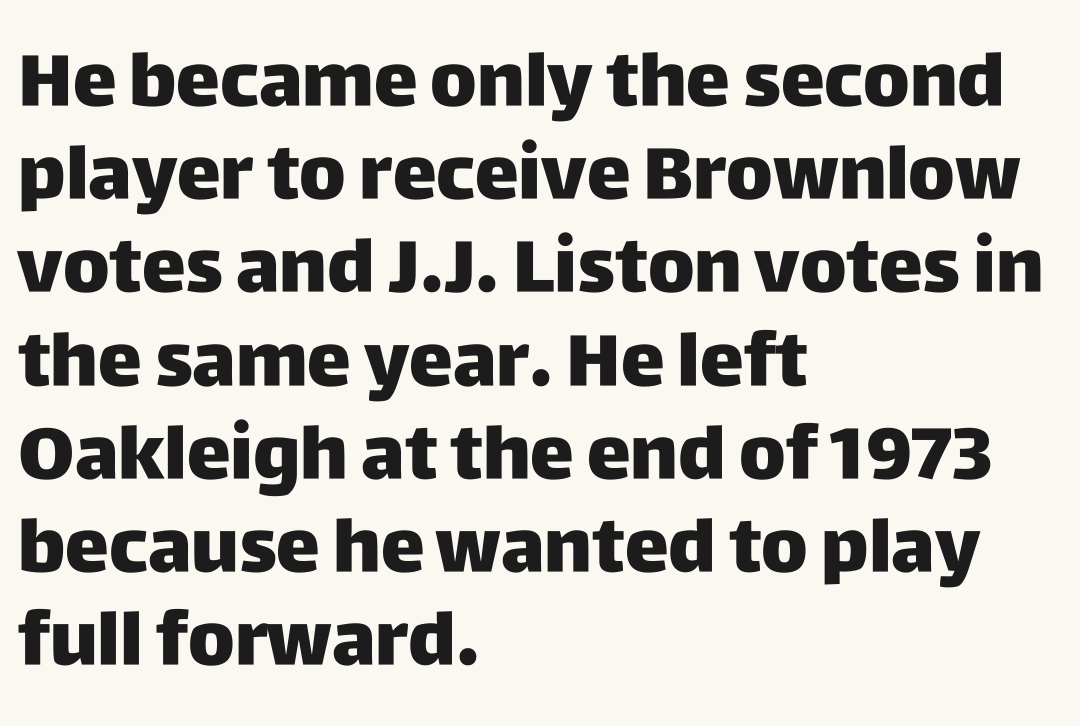
{"serif": "no", "italic": "no", "bold": "yes", "weight": "heavy", "width": "normal", "stroke_contrast": "low", "x_height": "large", "monospaced": "no", "underline": "no", "align": "left", "line_spacing": "normal", "line_spacing_ratio": 1.26, "letter_spacing": "normal", "letter_spacing_em": 0.0, "glyph_px": 74}
